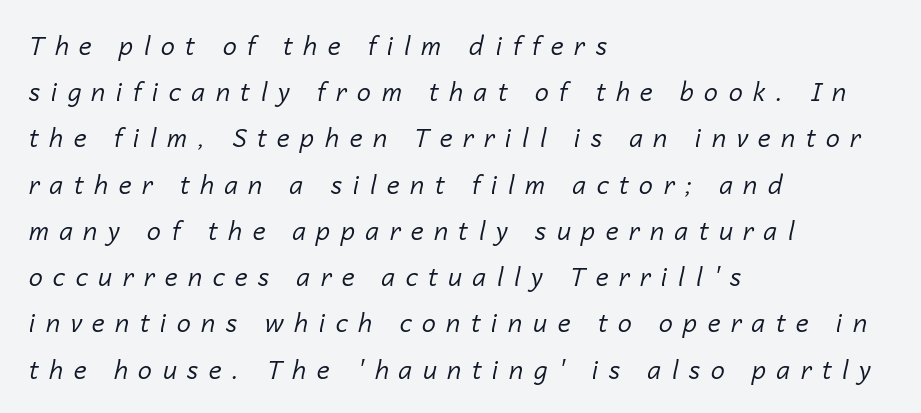
{"italic": "yes", "lean": "right", "slant_degrees": 14, "bold": "no", "underline": "no", "align": "left", "line_spacing_ratio": 1.85, "letter_spacing": "wide", "letter_spacing_em": 0.42, "glyph_px": 25}
